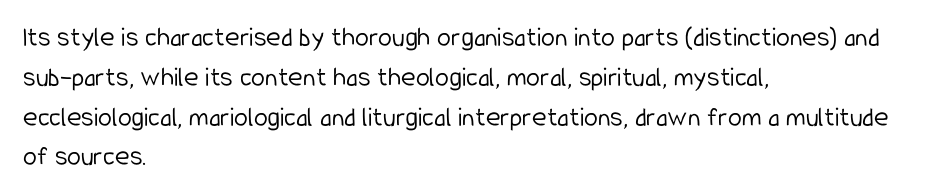
Beneath every word, the page is bare. No heavy texture on the line: the type isn't bold. Quick note: interline space is typical. Letterform terminals end flat and unadorned throughout the passage. Varying glyph widths throughout — classic text-font behaviour. Vertical strokes here are truly vertical.
